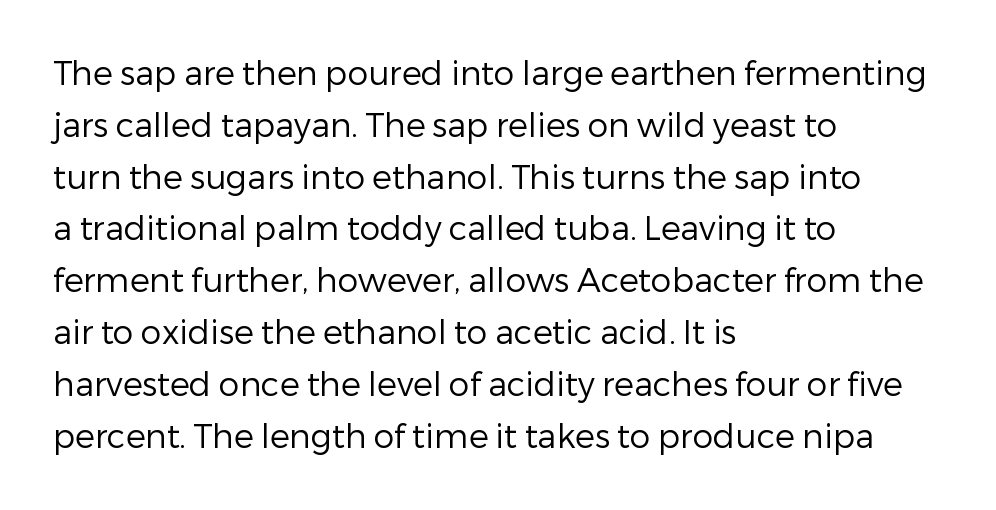
{"serif": "no", "italic": "no", "bold": "no", "weight": "regular", "width": "normal", "stroke_contrast": "low", "x_height": "medium", "monospaced": "no", "underline": "no", "align": "left", "line_spacing": "normal", "line_spacing_ratio": 1.57, "letter_spacing": "normal", "letter_spacing_em": 0.0, "glyph_px": 33}
